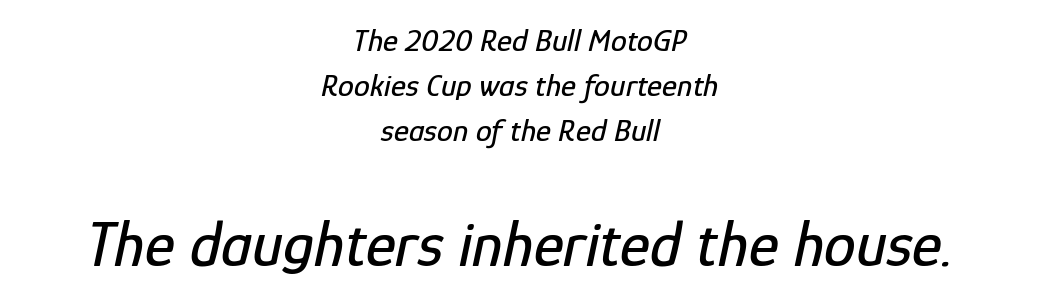
{"italic": "yes", "lean": "right", "slant_degrees": 12, "width": "condensed", "stroke_contrast": "low", "x_height": "medium", "monospaced": "no", "underline": "no", "align": "center", "line_spacing": "normal", "line_spacing_ratio": 1.4, "letter_spacing": "normal", "letter_spacing_em": 0.0, "larger_block": "second", "size_ratio": 2.0, "glyph_px": 64}
